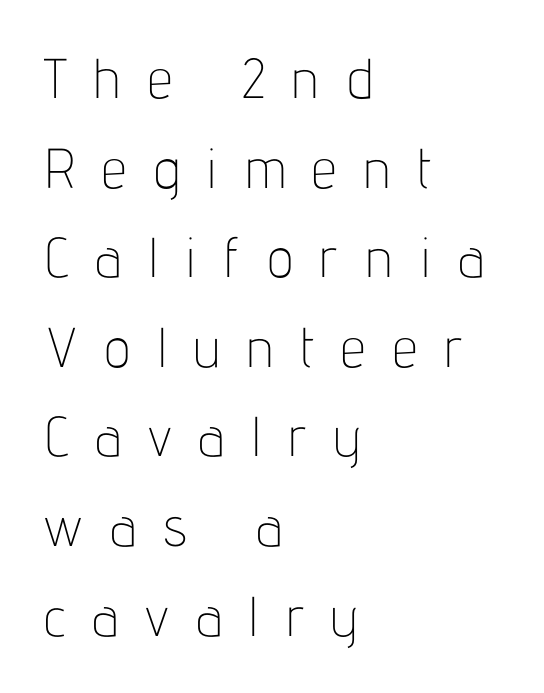
{"serif": "no", "italic": "no", "bold": "no", "weight": "thin", "width": "condensed", "stroke_contrast": "low", "x_height": "medium", "monospaced": "no", "underline": "no", "align": "left", "line_spacing": "normal", "line_spacing_ratio": 1.6, "letter_spacing": "wide", "letter_spacing_em": 0.48, "glyph_px": 56}
